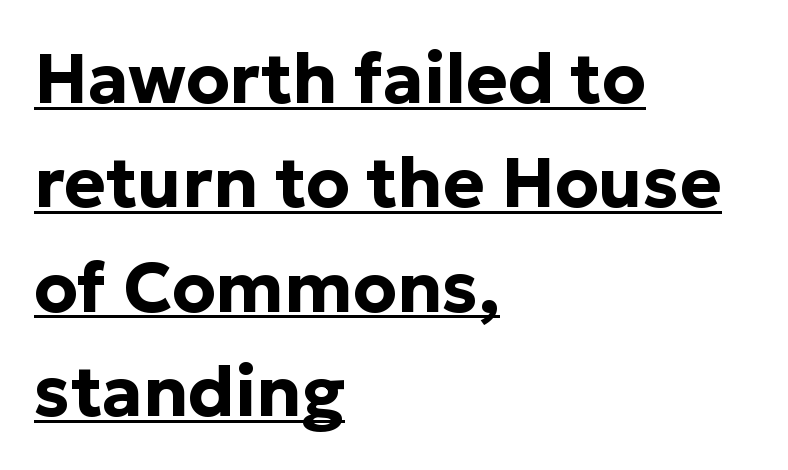
{"serif": "no", "italic": "no", "bold": "yes", "weight": "bold", "width": "normal", "stroke_contrast": "low", "x_height": "medium", "monospaced": "no", "underline": "yes", "align": "left", "line_spacing": "normal", "line_spacing_ratio": 1.49, "letter_spacing": "normal", "letter_spacing_em": 0.0, "glyph_px": 70}
